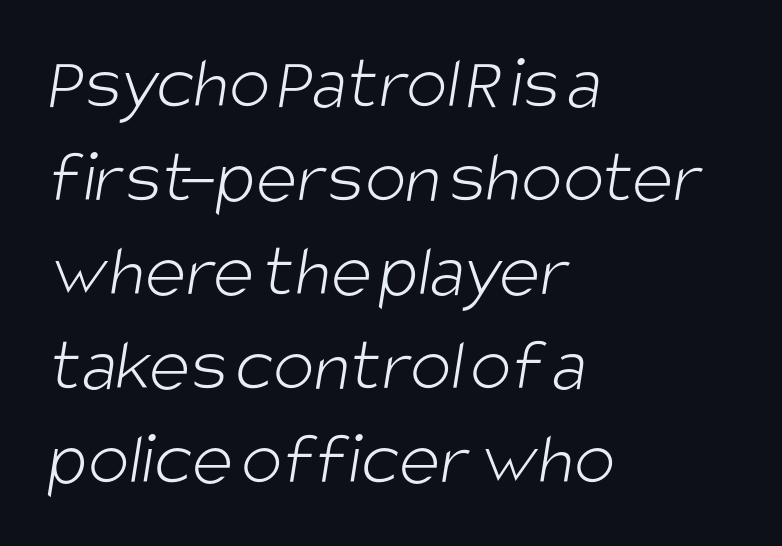
The image shows 77 px light, condensed sans-serif type; set left-aligned, line spacing 1.22x, normal letter spacing, not underlined; low stroke contrast and a large x-height.
